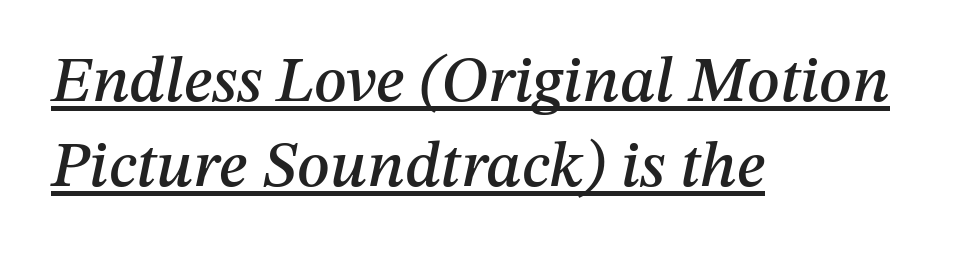
The image shows 65 px text type, italic (leaning right); set left-aligned, normal line spacing (1.31x), normal letter spacing, underlined; medium stroke contrast and a medium x-height.
